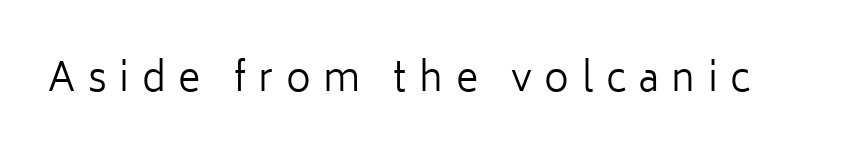
{"serif": "no", "italic": "no", "bold": "no", "weight": "regular", "width": "normal", "stroke_contrast": "low", "x_height": "medium", "monospaced": "no", "underline": "no", "letter_spacing": "wide", "letter_spacing_em": 0.33, "glyph_px": 38}
